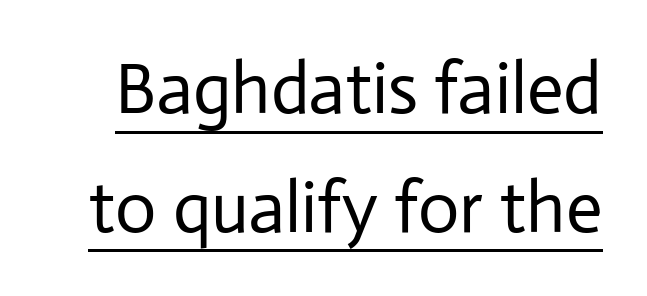
{"serif": "no", "italic": "no", "bold": "no", "weight": "regular", "width": "normal", "stroke_contrast": "low", "x_height": "medium", "monospaced": "no", "underline": "yes", "line_spacing": "normal", "line_spacing_ratio": 1.65, "letter_spacing": "normal", "letter_spacing_em": 0.0, "glyph_px": 72}
